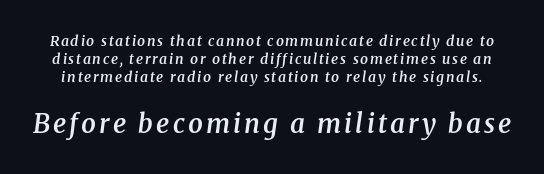
These lines sit exactly where default settings would place them. In terms of posture, this sample is oblique. Unmarked baselines from the first word to the last. Scale increases going downward across the two blocks. The sample has been set in demibold, a notch under bold.
